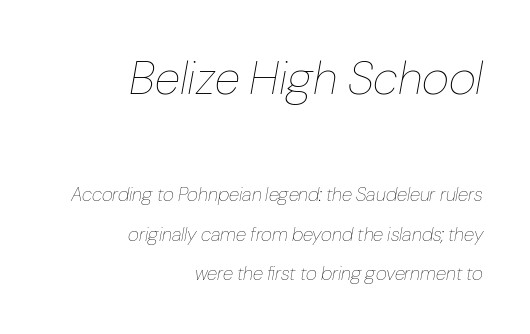
The image shows 47 px thin type, italic (leaning right); set right-aligned, loose line spacing (2.08x), normal letter spacing, not underlined; the first (top) block is 2.47x larger; low stroke contrast and a medium x-height.
